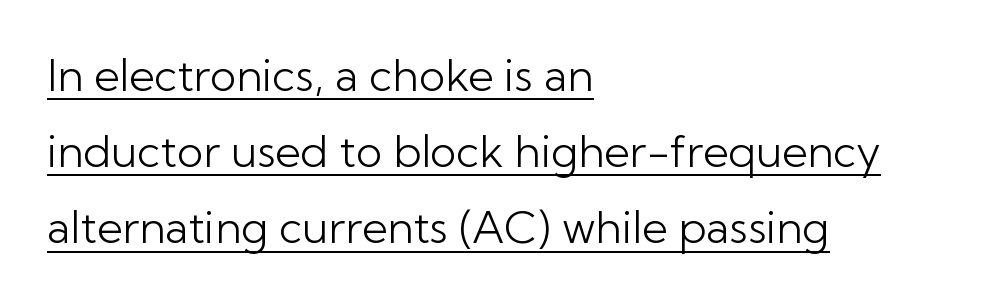
The image shows 44 px light sans-serif type, upright; set left-aligned, line spacing 1.73x, normal letter spacing, underlined; low stroke contrast and a medium x-height.
